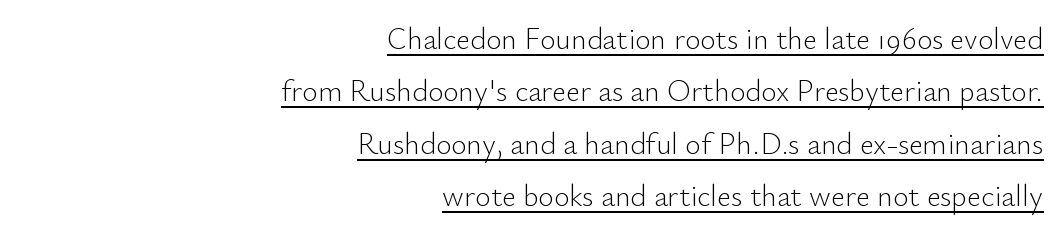
The image shows 30 px light sans-serif type, upright; set right-aligned, line spacing 1.75x, normal letter spacing, underlined; low stroke contrast and a small x-height.
